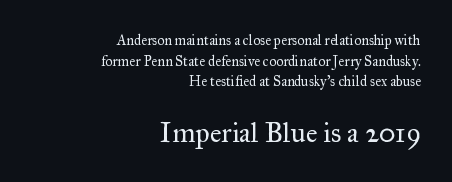
The image shows 28 px regular-weight serif type, upright; set right-aligned, normal line spacing (1.47x), normal letter spacing, not underlined; the second (bottom) block is 2.0x larger; medium stroke contrast and a small x-height.
